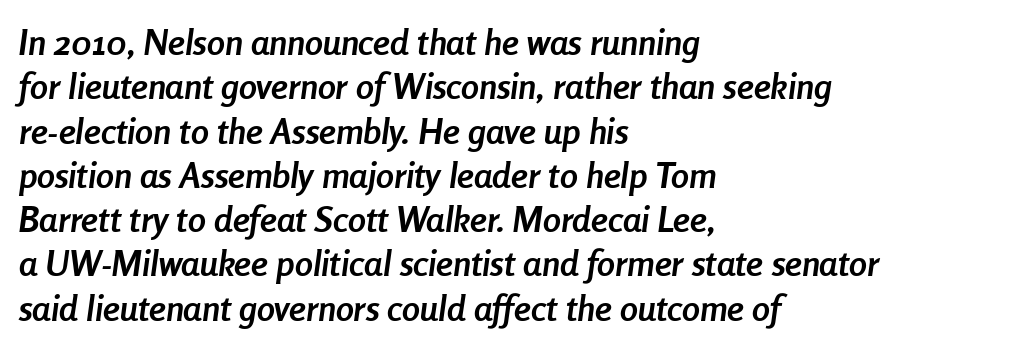
Q: Is the text bold? A: Yes.
Q: Is the text italic (slanted)? A: Yes, it leans right by about 8 degrees.
Q: Is the text underlined? A: No.
Q: How is the paragraph aligned? A: Left-aligned.
Q: Is the spacing between letters normal or unusually wide? A: Normal.
Q: Width (condensed, normal, or wide)? A: Condensed.
Q: Stroke contrast? A: Low.
Q: x-height? A: Medium.
Q: Monospaced? A: No.
